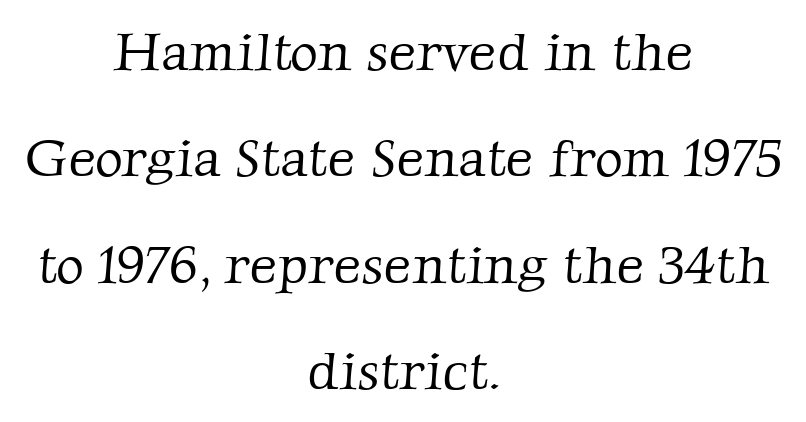
{"serif": "yes", "bold": "no", "weight": "light", "width": "normal", "stroke_contrast": "low", "x_height": "medium", "monospaced": "no", "underline": "no", "align": "center", "line_spacing": "loose", "line_spacing_ratio": 1.97, "letter_spacing": "normal", "letter_spacing_em": 0.0, "glyph_px": 54}
